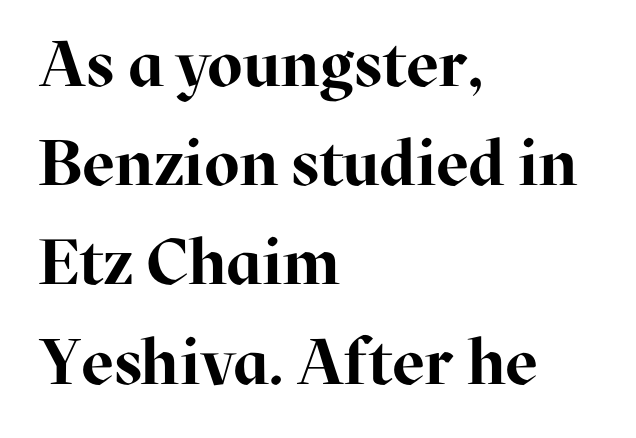
{"serif": "yes", "italic": "no", "bold": "yes", "weight": "bold", "width": "normal", "stroke_contrast": "high", "x_height": "medium", "monospaced": "no", "underline": "no", "align": "left", "line_spacing": "normal", "line_spacing_ratio": 1.55, "letter_spacing": "normal", "letter_spacing_em": 0.0, "glyph_px": 64}
